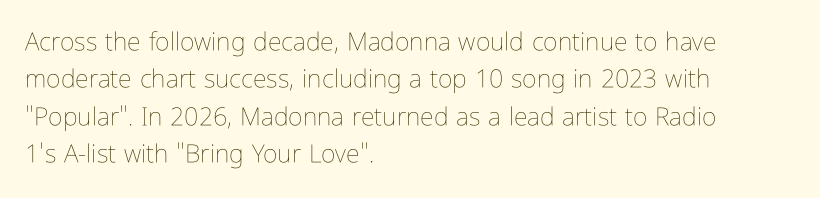
{"italic": "no", "bold": "no", "underline": "no", "align": "left", "line_spacing": "normal", "line_spacing_ratio": 1.5, "letter_spacing": "normal", "letter_spacing_em": 0.0, "glyph_px": 25}
